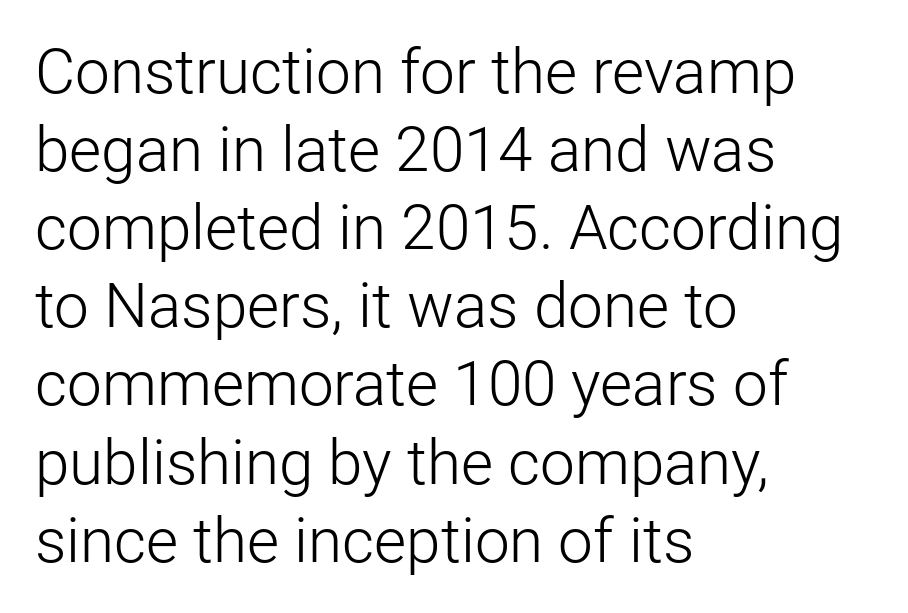
Short note: letters normally spaced. The lines sit at an ordinary, default distance from one another. Is this a fixed-width face? No — the glyphs have proportional, varying widths. Heaviness? Minimal to ordinary, like unemphasized prose. The space directly below the letters is spotless.
